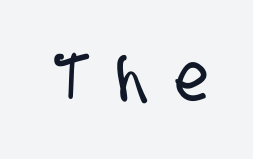
In terms of letterspacing, this is a distinctly airy, spread setting. Varying glyph widths throughout — classic text-font behaviour. Nothing sits at the stroke ends, so this counts as sans-serif. Check under the words: just untouched page.
